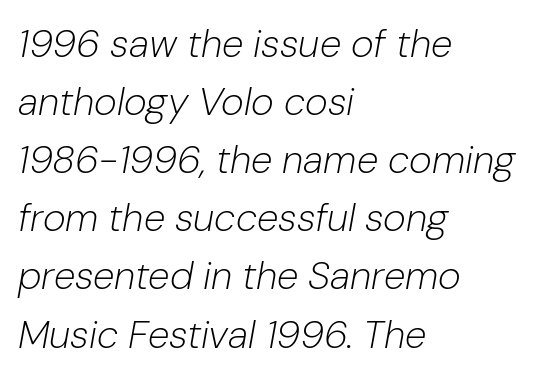
The image shows 39 px light type, italic (leaning right); set left-aligned, normal line spacing (1.49x), normal letter spacing, not underlined; low stroke contrast and a medium x-height.
